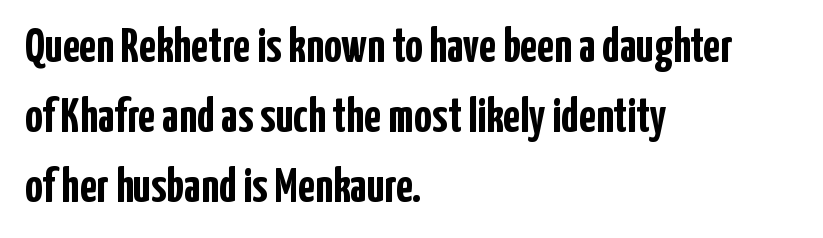
The image shows 49 px semibold, condensed sans-serif type, upright; set left-aligned, normal line spacing (1.43x), normal letter spacing, not underlined; low stroke contrast and a medium x-height.
